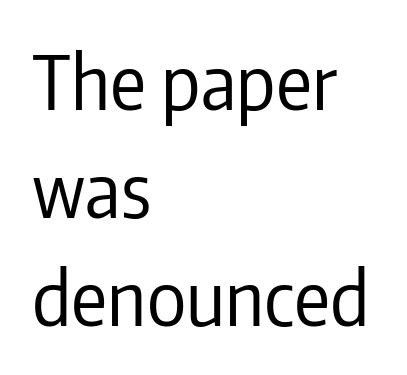
Q: Is the text bold? A: No.
Q: Is the text italic (slanted)? A: No, it is upright.
Q: Is the typeface a serif or a sans-serif typeface? A: Sans-serif.
Q: Is the text underlined? A: No.
Q: How is the paragraph aligned? A: Left-aligned.
Q: Is the spacing between letters normal or unusually wide? A: Normal.
Q: Is the spacing between lines tight, normal or loose? A: Normal.
Q: Width (condensed, normal, or wide)? A: Condensed.
Q: Stroke contrast? A: Low.
Q: x-height? A: Medium.
Q: Monospaced? A: No.
